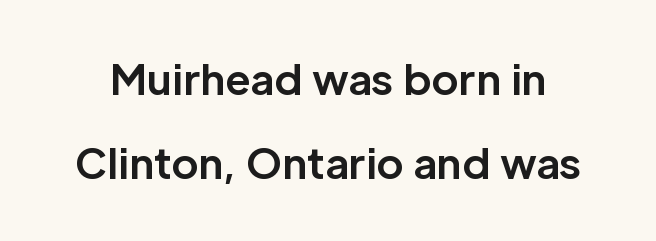
The image shows 41 px bold sans-serif type, upright; set loose line spacing (2.05x), normal letter spacing, not underlined; low stroke contrast and a medium x-height.
